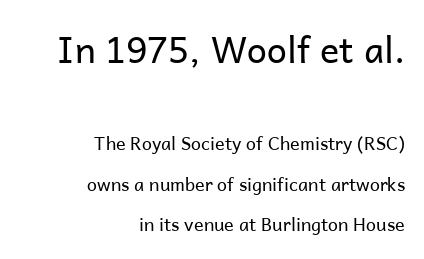
The image shows 36 px regular-weight sans-serif type, upright; set right-aligned, loose line spacing (2.24x), normal letter spacing, not underlined; the first (top) block is 2.0x larger; low stroke contrast and a medium x-height.
